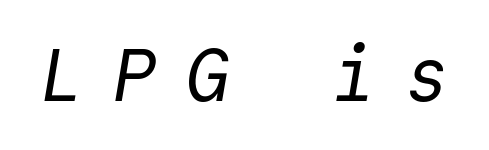
Q: Is the text bold? A: No.
Q: Is the typeface a serif or a sans-serif typeface? A: Sans-serif.
Q: Is the text underlined? A: No.
Q: Is the spacing between letters normal or unusually wide? A: Unusually wide.
Q: Width (condensed, normal, or wide)? A: Normal.
Q: x-height? A: Medium.
Q: Monospaced? A: Yes.
